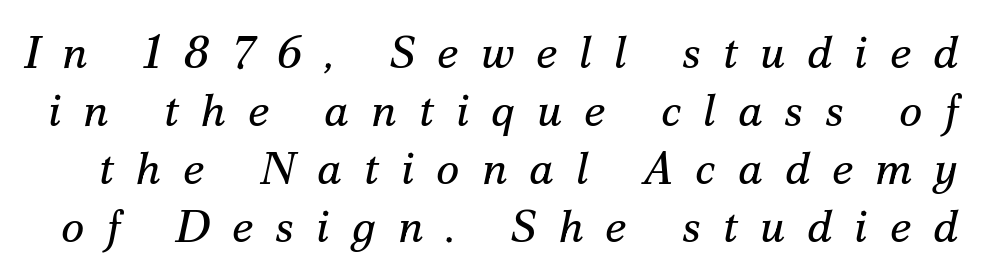
No heavy texture on the line: the type isn't bold. This sample uses an oblique cut, with every glyph tilted off the vertical. The tracking reads as deliberately expanded to a designer's eye. Reading down the column, the eye jumps a familiar distance to each next line. Only glyphs here, with clear space below each row.
